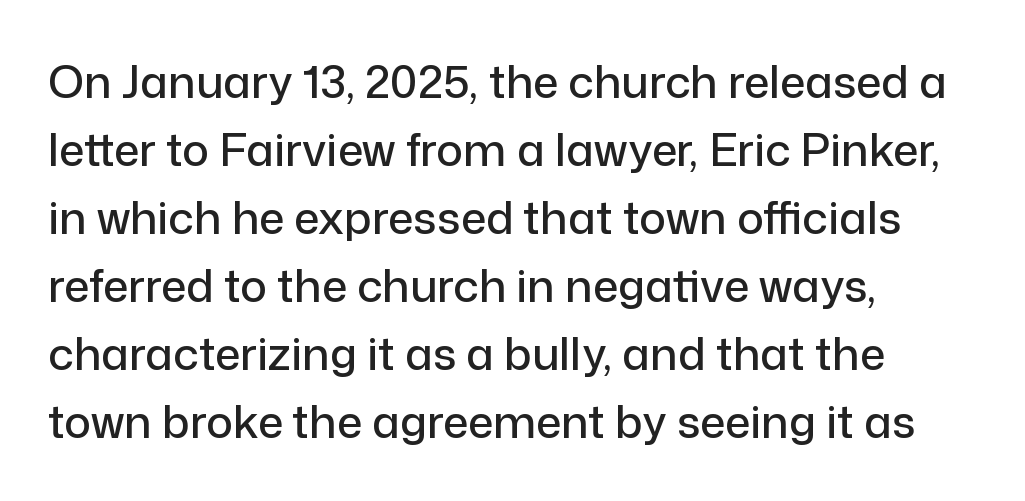
The image shows 45 px sans-serif type, upright; set left-aligned, normal line spacing (1.51x), normal letter spacing, not underlined; low stroke contrast and a medium x-height.
